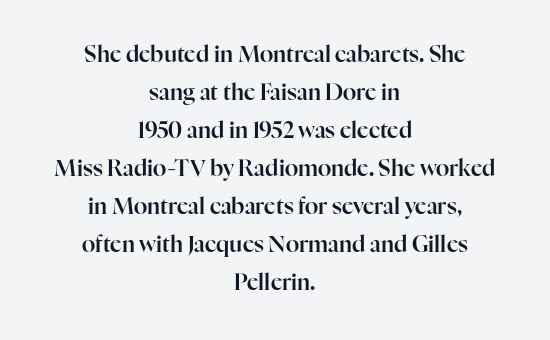
Casual observation: everything's sitting right in the middle. Tracking here is standard; glyphs follow each other at the usual distance. Does the lettering tilt? It doesn't — this is upright. Clear beneath every line of the passage.
